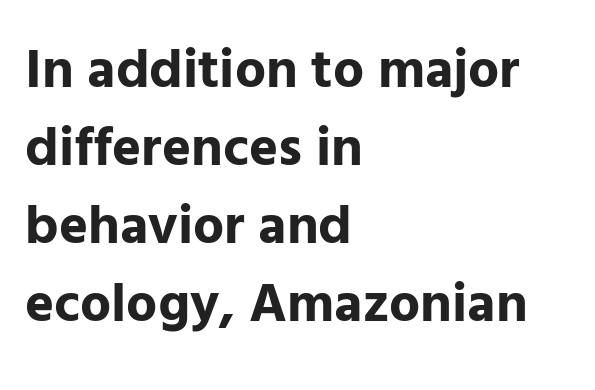
The image shows 55 px bold sans-serif type, upright; set left-aligned, normal line spacing (1.42x), normal letter spacing, not underlined; low stroke contrast and a medium x-height.
